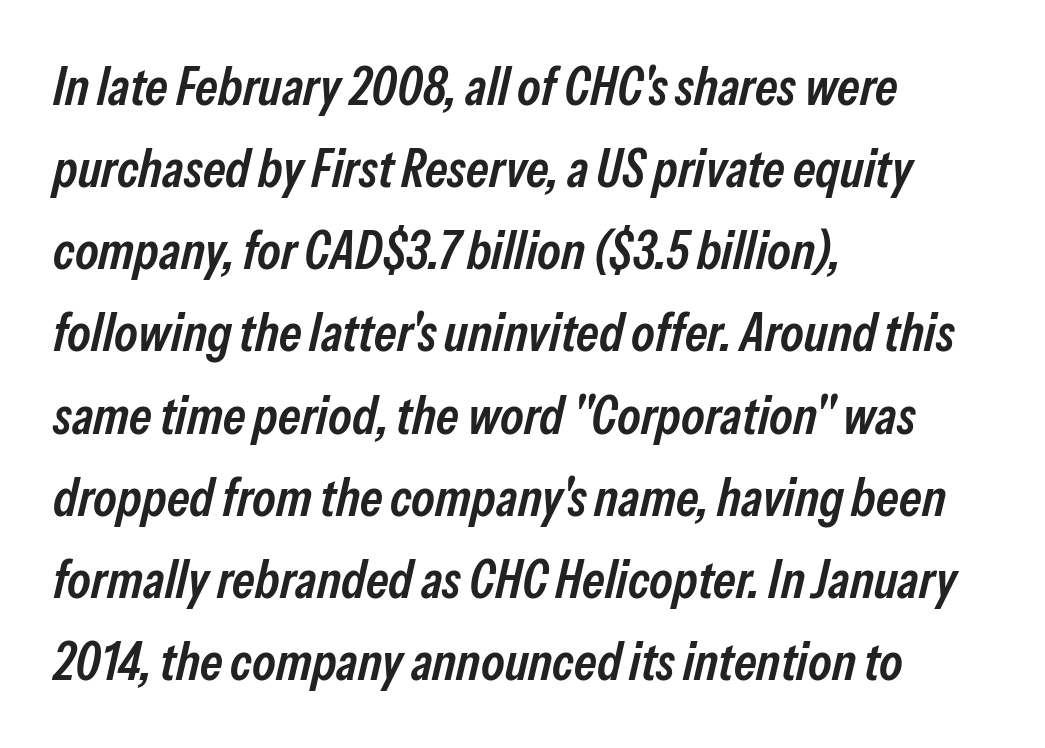
Q: Is the text bold? A: Semi-bold.
Q: Is the text italic (slanted)? A: Yes, it leans right by about 13 degrees.
Q: Is the text underlined? A: No.
Q: How is the paragraph aligned? A: Left-aligned.
Q: Is the spacing between letters normal or unusually wide? A: Normal.
Q: Is the spacing between lines tight, normal or loose? A: Normal.
Q: Width (condensed, normal, or wide)? A: Condensed.
Q: Stroke contrast? A: Low.
Q: x-height? A: Medium.
Q: Monospaced? A: No.
